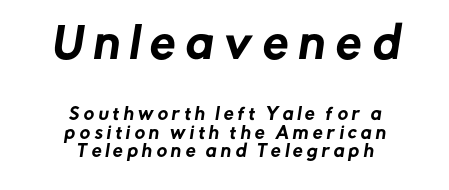
Q: Is the typeface a serif or a sans-serif typeface? A: Sans-serif.
Q: Is the text underlined? A: No.
Q: How is the paragraph aligned? A: Centered.
Q: Is the spacing between letters normal or unusually wide? A: Unusually wide.
Q: Which block of text is set in a larger size, the first (top) or the second (bottom)? A: The first (top) one.
Q: Width (condensed, normal, or wide)? A: Normal.
Q: Stroke contrast? A: Low.
Q: x-height? A: Medium.
Q: Monospaced? A: No.
